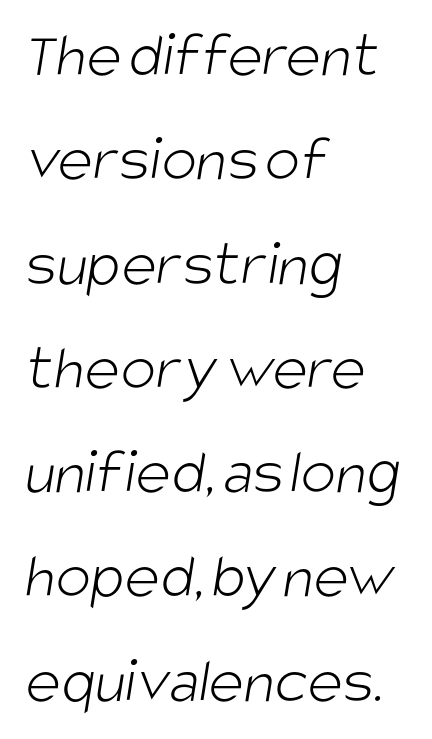
{"serif": "no", "bold": "no", "weight": "light", "width": "condensed", "stroke_contrast": "low", "x_height": "large", "monospaced": "no", "underline": "no", "align": "left", "line_spacing": "normal", "line_spacing_ratio": 1.58, "letter_spacing": "normal", "letter_spacing_em": 0.0, "glyph_px": 66}
